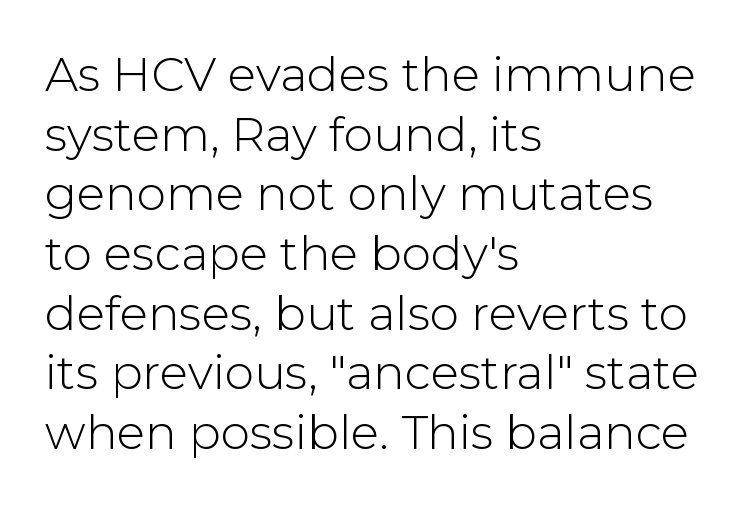
The image shows 47 px light sans-serif type, upright; set left-aligned, normal line spacing (1.27x), normal letter spacing, not underlined; low stroke contrast and a medium x-height.
